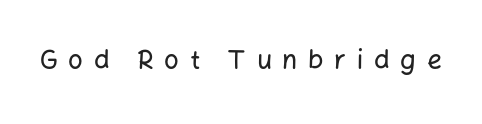
Q: Is the text italic (slanted)? A: No, it is upright.
Q: Is the text underlined? A: No.
Q: Is the spacing between letters normal or unusually wide? A: Unusually wide.
